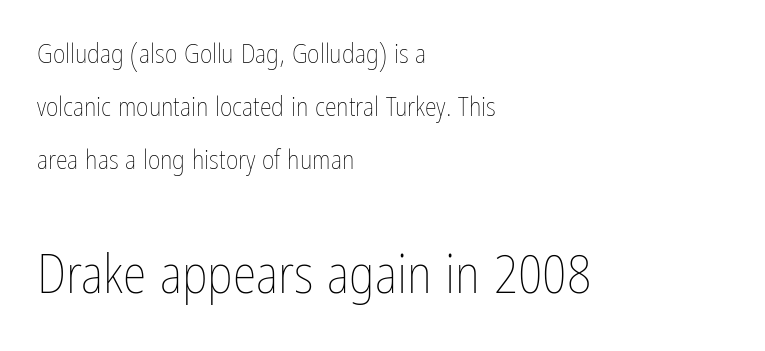
The image shows 54 px thin, condensed type, upright; set left-aligned, loose line spacing (1.97x), normal letter spacing, not underlined; the second (bottom) block is 2.0x larger; low stroke contrast and a medium x-height.
